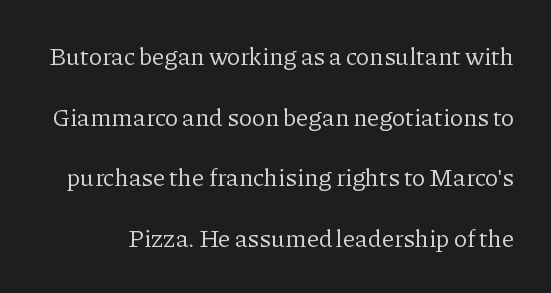
Line spacing here is loose. Vertical strokes here are truly vertical. A quiet, ordinary-to-light weight characterises the typeface. A clean baseline with only descenders dipping below it. The rendering keeps characters at their native spacing.
